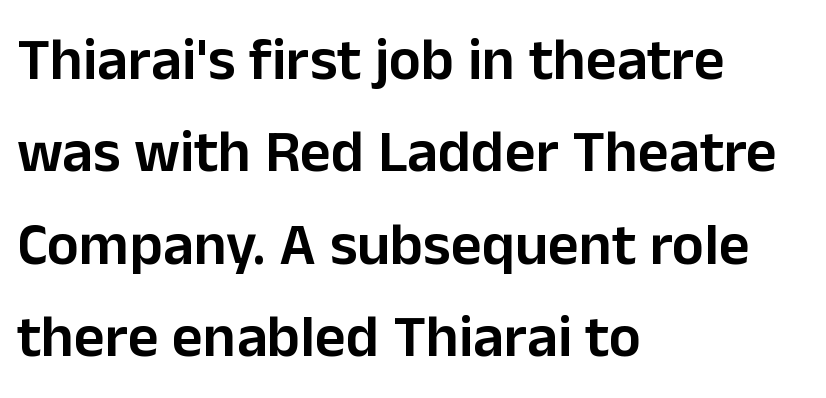
{"serif": "no", "italic": "no", "bold": "semi", "weight": "semibold", "width": "normal", "stroke_contrast": "low", "x_height": "medium", "monospaced": "no", "underline": "no", "align": "left", "line_spacing": "normal", "line_spacing_ratio": 1.54, "letter_spacing": "normal", "letter_spacing_em": 0.0, "glyph_px": 60}
